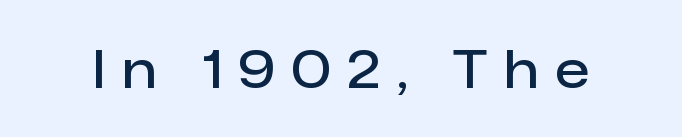
The face used here is proportionally spaced, like ordinary book or web type. Each row of text sits above clean, open space. Heft: intermediate — a semibold. Look at the tracking — it's clearly loosened, letters drifting apart.
